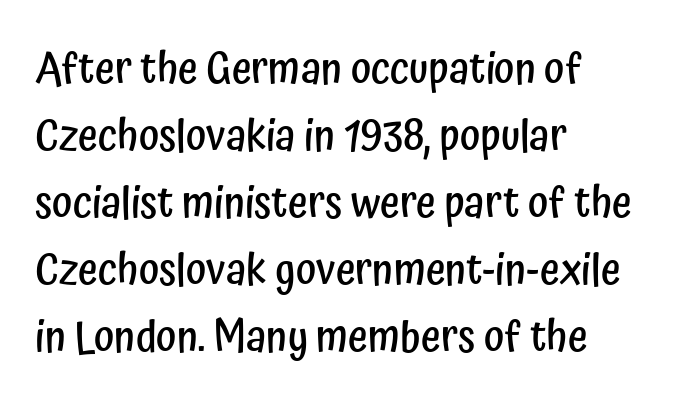
The image shows 43 px semibold, condensed sans-serif type, upright; set left-aligned, normal line spacing (1.56x), normal letter spacing, not underlined; low stroke contrast and a medium x-height.
